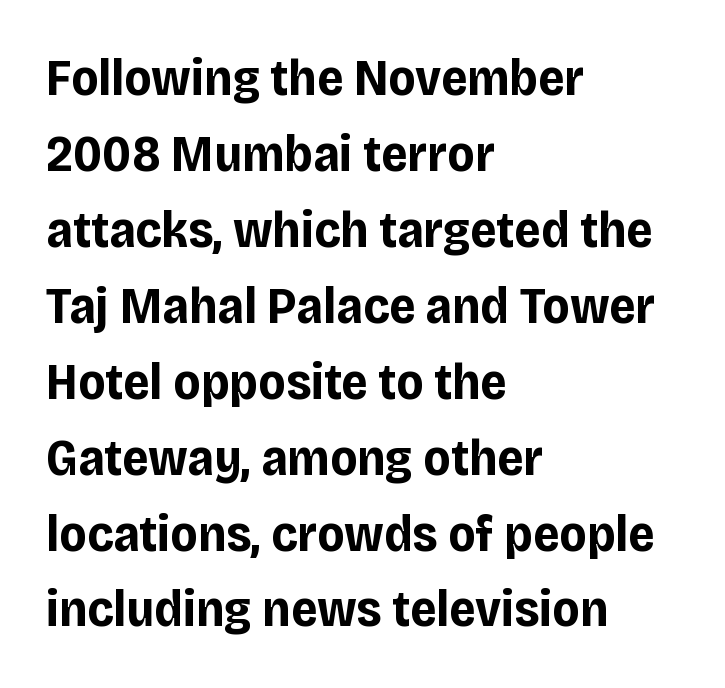
The image shows 52 px bold sans-serif type, upright; set left-aligned, normal line spacing (1.46x), normal letter spacing, not underlined; low stroke contrast and a large x-height.
